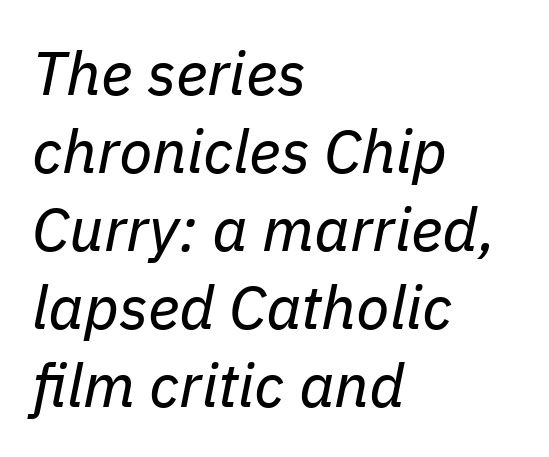
The image shows 61 px regular-weight type, italic (leaning right); set left-aligned, normal line spacing (1.28x), normal letter spacing, not underlined; low stroke contrast and a medium x-height.
